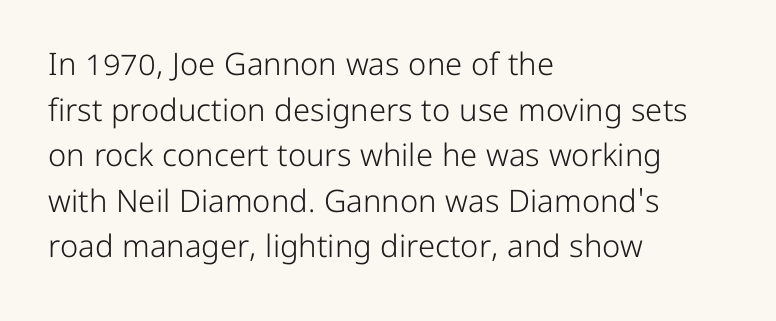
Q: Is the text bold? A: No.
Q: Is the text italic (slanted)? A: No, it is upright.
Q: Is the typeface a serif or a sans-serif typeface? A: Sans-serif.
Q: Is the text underlined? A: No.
Q: How is the paragraph aligned? A: Left-aligned.
Q: Is the spacing between letters normal or unusually wide? A: Normal.
Q: Is the spacing between lines tight, normal or loose? A: Normal.
Q: Width (condensed, normal, or wide)? A: Normal.
Q: Stroke contrast? A: Low.
Q: x-height? A: Medium.
Q: Monospaced? A: No.
